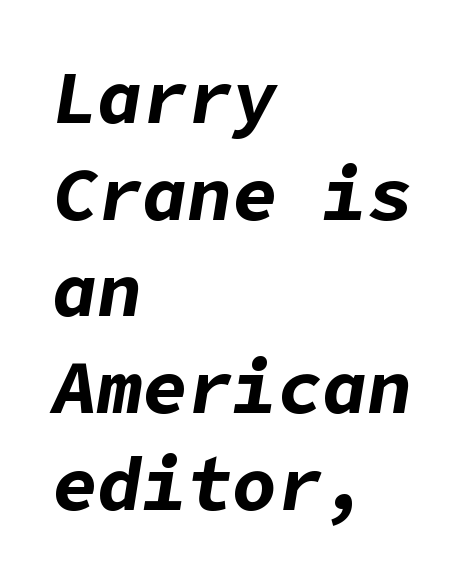
{"italic": "yes", "lean": "right", "slant_degrees": 9, "bold": "yes", "weight": "bold", "width": "normal", "stroke_contrast": "low", "x_height": "medium", "underline": "no", "align": "left", "line_spacing": "normal", "line_spacing_ratio": 1.29, "letter_spacing": "normal", "letter_spacing_em": 0.0, "glyph_px": 75}
